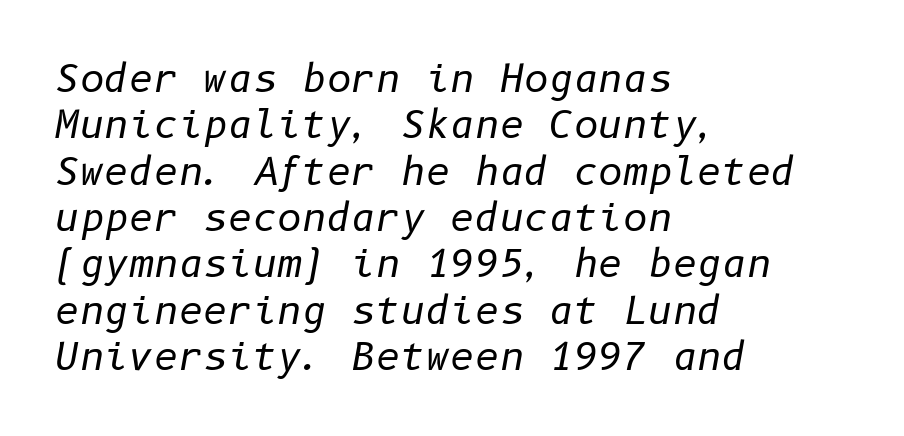
The whole block is typeset with a tilt. The passage shown is not bold in any degree. The compositor pushed each line to the left boundary. Nobody touched the tracking dial on this one.
